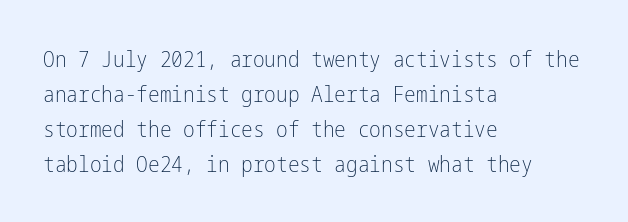
{"italic": "no", "bold": "no", "underline": "no", "align": "left", "line_spacing": "normal", "line_spacing_ratio": 1.59, "letter_spacing": "normal", "letter_spacing_em": 0.0, "glyph_px": 22}
